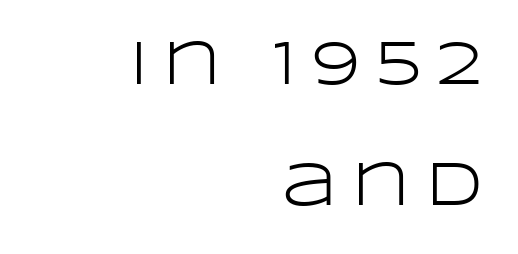
{"serif": "no", "italic": "no", "bold": "no", "weight": "light", "width": "wide", "stroke_contrast": "low", "x_height": "large", "monospaced": "no", "underline": "no", "align": "right", "line_spacing": "loose", "line_spacing_ratio": 1.95, "letter_spacing": "wide", "letter_spacing_em": 0.25, "glyph_px": 62}
